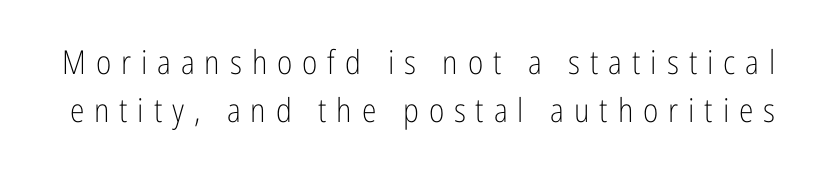
The image shows 33 px light, condensed sans-serif type, upright; set normal line spacing (1.44x), unusually wide letter spacing (+0.3 em), not underlined; low stroke contrast and a medium x-height.
